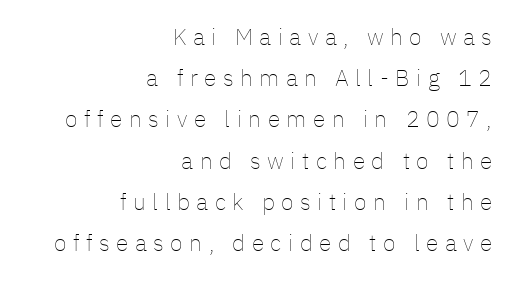
The face used here is rendered with a markedly widened letterfit. Line ends are locked; line starts wander. This rendering features lettering with no underline. Heaviness? Minimal to ordinary, like unemphasized prose. Do the letters lean? They stand straight.
